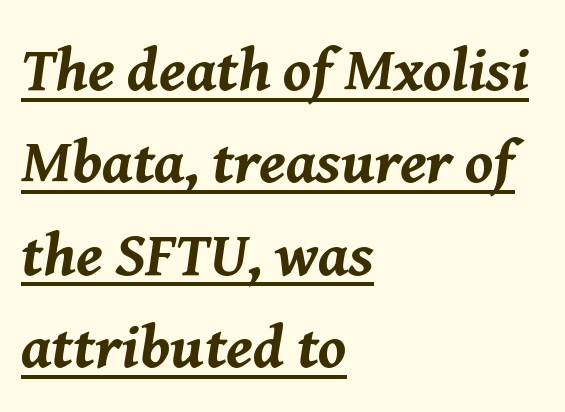
The image shows 62 px bold type, italic (leaning right); set left-aligned, normal line spacing (1.49x), normal letter spacing, underlined; medium stroke contrast and a medium x-height.
